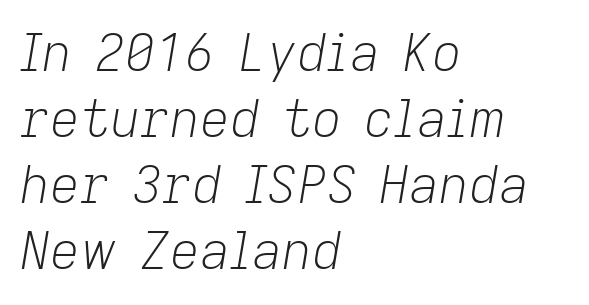
The zone under the glyphs is completely vacant. The rag falls on the right side of this text block. The weight would be labelled regular, book, light, or lighter still. One glance says typical: line gaps are just what's usual. Nothing unusual about the tracking: characters are spaced as the font intends.
